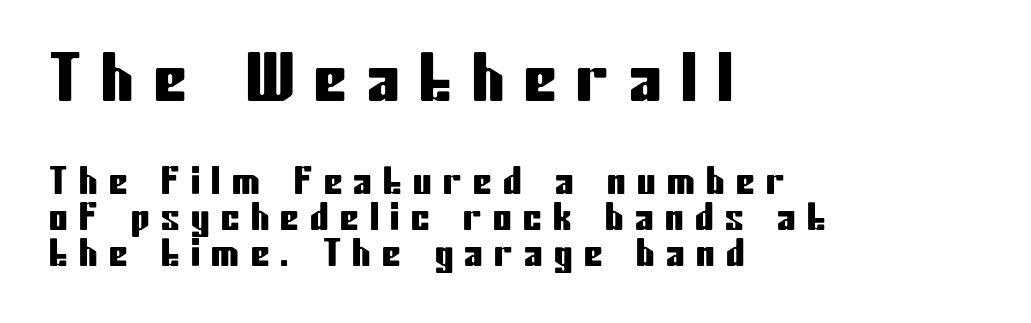
{"serif": "no", "italic": "no", "width": "condensed", "stroke_contrast": "low", "x_height": "medium", "monospaced": "no", "underline": "no", "align": "left", "line_spacing": "tight", "line_spacing_ratio": 0.97, "letter_spacing": "wide", "letter_spacing_em": 0.31, "larger_block": "first", "size_ratio": 1.76, "glyph_px": 65}
